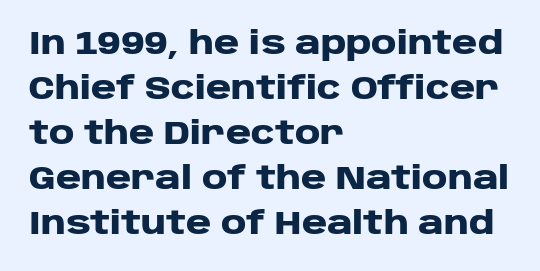
Spacing verdict: proportional, widths tailored to each character. These lines keep a tight, regular rhythm from letter to letter. Glance below the letters and you will spot only blank space. The lettering stays uniformly vertical, giving the passage a roman look.
